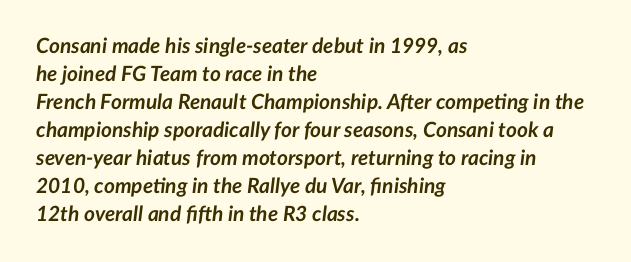
Reading down the column, the eye jumps a familiar distance to each next line. The space directly below the letters is spotless. The rendering keeps characters at their native spacing. The letters are slanted; this is an italic face. Thick stems and heavy bowls — unmistakably bold.
